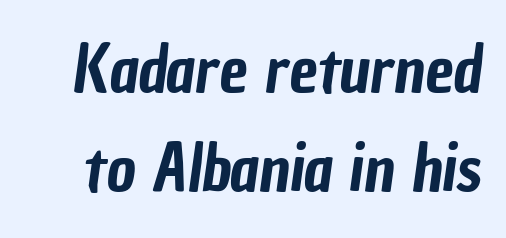
{"serif": "no", "width": "condensed", "stroke_contrast": "low", "x_height": "medium", "monospaced": "no", "underline": "no", "line_spacing": "normal", "line_spacing_ratio": 1.54, "letter_spacing": "normal", "letter_spacing_em": 0.0, "glyph_px": 64}
